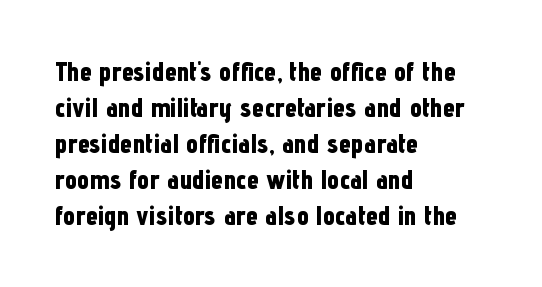
Q: Is the text bold? A: Yes.
Q: Is the text italic (slanted)? A: No, it is upright.
Q: Is the text underlined? A: No.
Q: How is the paragraph aligned? A: Left-aligned.
Q: Is the spacing between letters normal or unusually wide? A: Normal.
Q: Is the spacing between lines tight, normal or loose? A: Normal.
